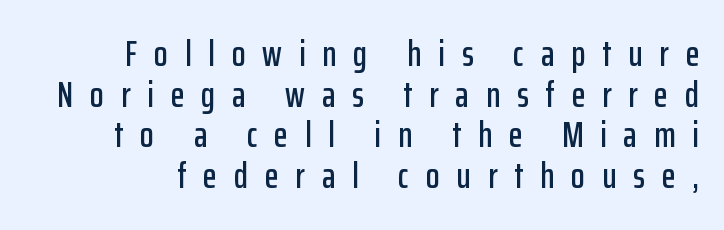
The image shows 36 px condensed sans-serif type, upright; set tight line spacing (1.13x), unusually wide letter spacing (+0.47 em), not underlined; low stroke contrast and a medium x-height.
